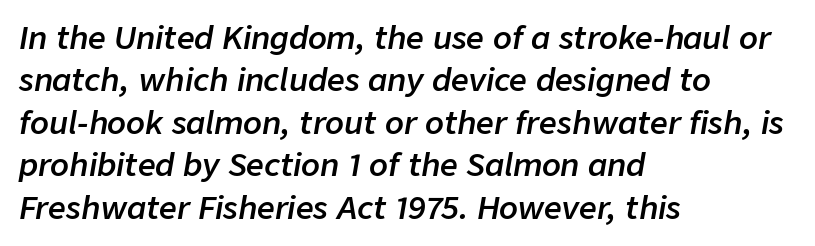
{"italic": "yes", "lean": "right", "slant_degrees": 9, "bold": "semi", "weight": "semibold", "width": "normal", "stroke_contrast": "low", "x_height": "medium", "monospaced": "no", "underline": "no", "align": "left", "line_spacing": "normal", "line_spacing_ratio": 1.37, "letter_spacing": "normal", "letter_spacing_em": 0.0, "glyph_px": 31}
